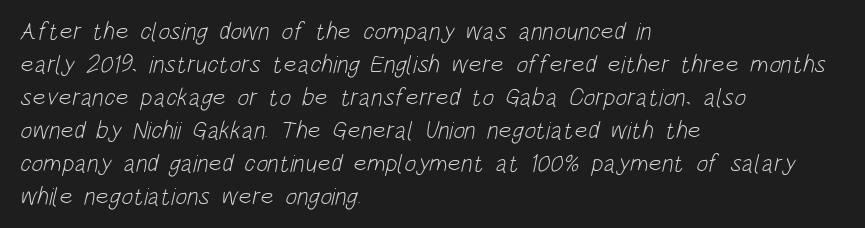
The image shows 25 px text type; set left-aligned, normal line spacing (1.32x), normal letter spacing, not underlined.
